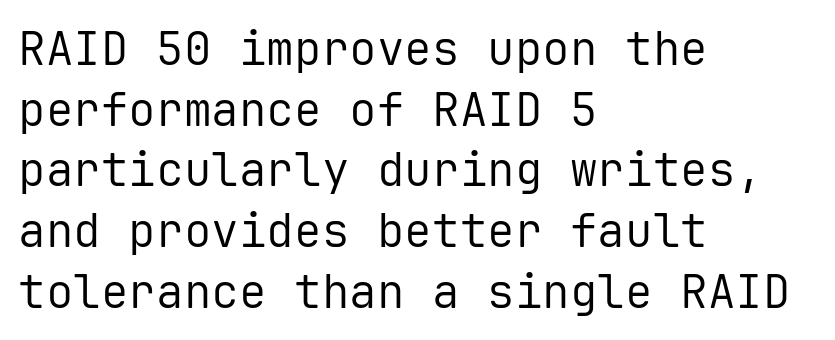
{"serif": "no", "italic": "no", "bold": "no", "weight": "regular", "width": "normal", "stroke_contrast": "low", "x_height": "medium", "monospaced": "yes", "underline": "no", "align": "left", "line_spacing": "normal", "line_spacing_ratio": 1.32, "letter_spacing": "normal", "letter_spacing_em": 0.0, "glyph_px": 46}
